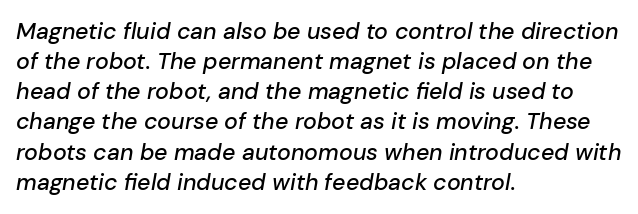
{"italic": "yes", "lean": "right", "slant_degrees": 10, "underline": "no", "align": "left", "line_spacing": "normal", "line_spacing_ratio": 1.31, "letter_spacing": "normal", "letter_spacing_em": 0.0, "glyph_px": 23}
